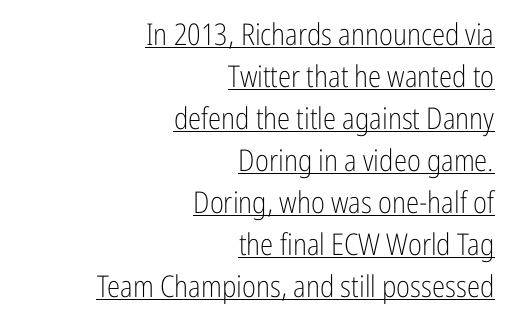
Q: Is the text bold? A: No.
Q: Is the text italic (slanted)? A: No, it is upright.
Q: Is the typeface a serif or a sans-serif typeface? A: Sans-serif.
Q: Is the text underlined? A: Yes.
Q: How is the paragraph aligned? A: Right-aligned.
Q: Is the spacing between letters normal or unusually wide? A: Normal.
Q: Is the spacing between lines tight, normal or loose? A: Normal.
Q: Width (condensed, normal, or wide)? A: Condensed.
Q: Stroke contrast? A: Low.
Q: x-height? A: Medium.
Q: Monospaced? A: No.
